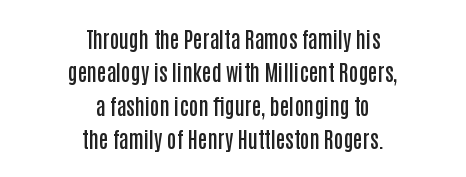
{"italic": "no", "bold": "semi", "underline": "no", "align": "center", "line_spacing": "normal", "line_spacing_ratio": 1.59, "letter_spacing": "normal", "letter_spacing_em": 0.0, "glyph_px": 21}
